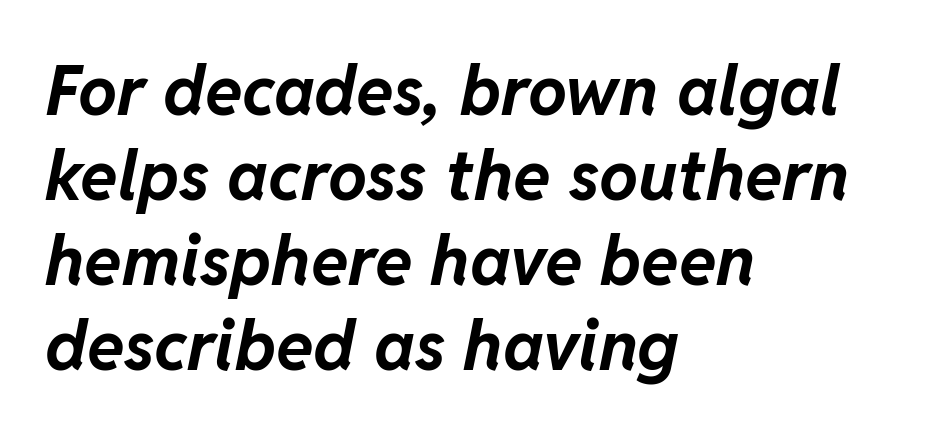
The image shows 69 px bold type, italic (leaning right); set left-aligned, line spacing 1.23x, normal letter spacing, not underlined; low stroke contrast and a medium x-height.
